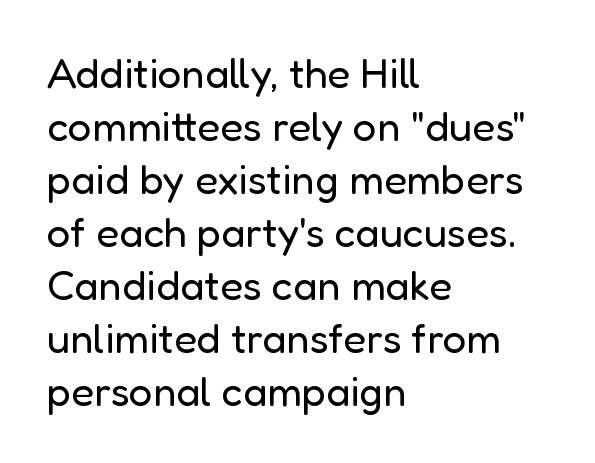
The image shows 42 px regular-weight sans-serif type, upright; set left-aligned, normal line spacing (1.26x), normal letter spacing, not underlined; low stroke contrast and a medium x-height.
